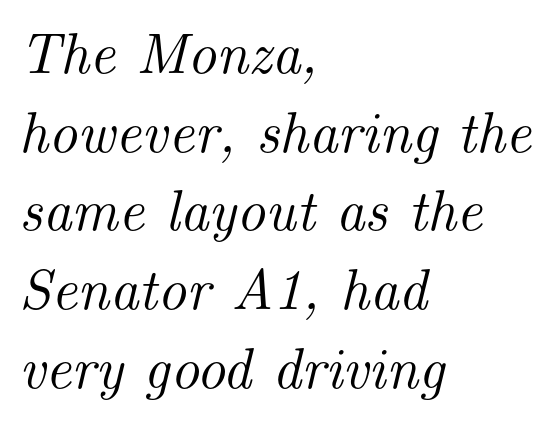
{"serif": "yes", "italic": "yes", "lean": "right", "slant_degrees": 14, "width": "normal", "stroke_contrast": "medium", "x_height": "small", "monospaced": "no", "underline": "no", "align": "left", "line_spacing": "normal", "line_spacing_ratio": 1.38, "letter_spacing": "normal", "letter_spacing_em": 0.0, "glyph_px": 57}
